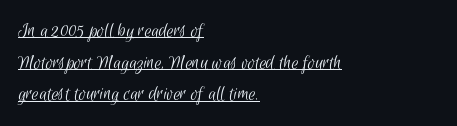
{"bold": "no", "underline": "yes", "align": "left", "line_spacing": "normal", "line_spacing_ratio": 1.51, "letter_spacing": "normal", "letter_spacing_em": 0.0, "glyph_px": 21}
